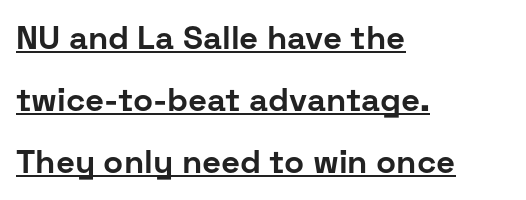
Q: Is the text bold? A: Yes.
Q: Is the text italic (slanted)? A: No, it is upright.
Q: Is the typeface a serif or a sans-serif typeface? A: Sans-serif.
Q: Is the text underlined? A: Yes.
Q: How is the paragraph aligned? A: Left-aligned.
Q: Is the spacing between letters normal or unusually wide? A: Normal.
Q: Width (condensed, normal, or wide)? A: Normal.
Q: Stroke contrast? A: Low.
Q: x-height? A: Medium.
Q: Monospaced? A: No.
